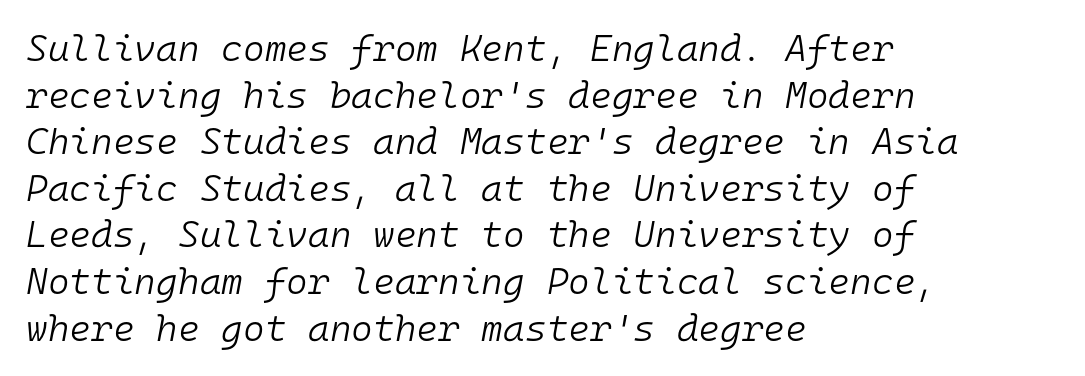
The image shows 37 px light type, italic (leaning right), monospaced; set left-aligned, normal line spacing (1.26x), normal letter spacing, not underlined; low stroke contrast and a medium x-height.
